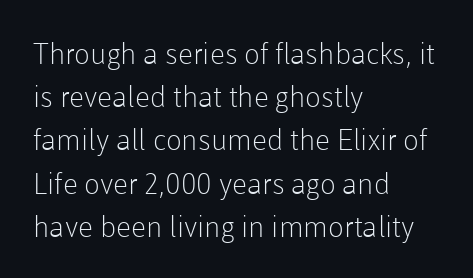
Q: Is the text bold? A: No.
Q: Is the text italic (slanted)? A: No, it is upright.
Q: Is the typeface a serif or a sans-serif typeface? A: Sans-serif.
Q: Is the text underlined? A: No.
Q: How is the paragraph aligned? A: Left-aligned.
Q: Is the spacing between letters normal or unusually wide? A: Normal.
Q: Is the spacing between lines tight, normal or loose? A: Normal.
Q: Width (condensed, normal, or wide)? A: Normal.
Q: Stroke contrast? A: Low.
Q: x-height? A: Medium.
Q: Monospaced? A: No.
